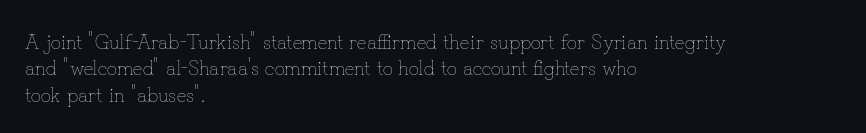
The image shows 20 px text type, upright; set left-aligned, normal line spacing (1.32x), normal letter spacing, not underlined.
